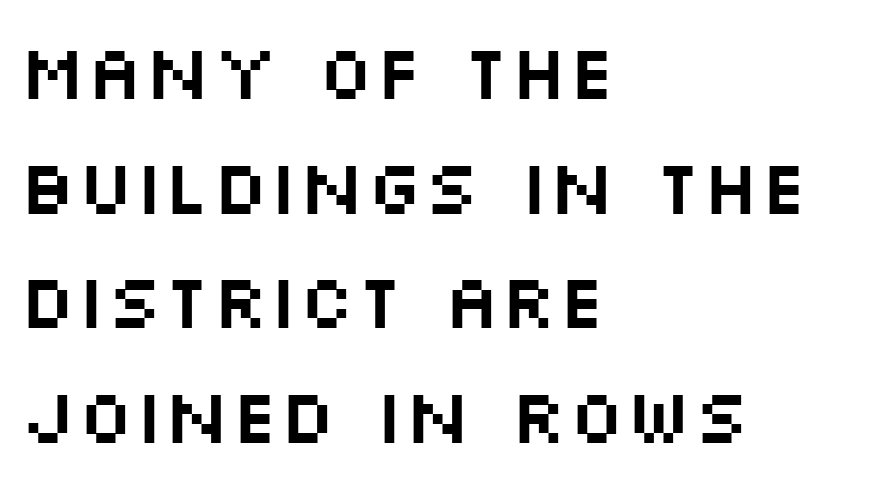
Q: Is the text italic (slanted)? A: No, it is upright.
Q: Is the typeface a serif or a sans-serif typeface? A: Sans-serif.
Q: Is the text underlined? A: No.
Q: How is the paragraph aligned? A: Left-aligned.
Q: Is the spacing between letters normal or unusually wide? A: Normal.
Q: Is the spacing between lines tight, normal or loose? A: Normal.
Q: Width (condensed, normal, or wide)? A: Wide.
Q: Stroke contrast? A: Medium.
Q: x-height? A: Large.
Q: Monospaced? A: No.
